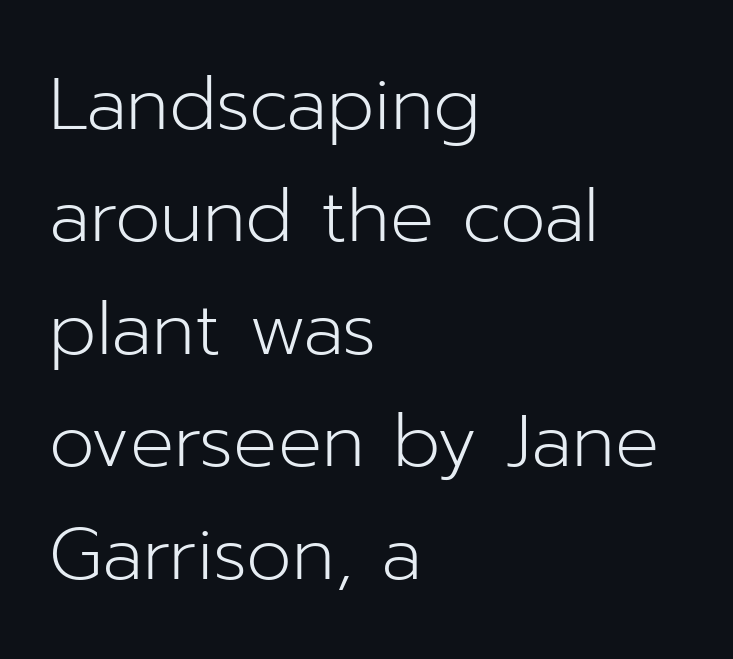
The specimen omits any rule beneath the text block's lines. Grotesque or geometric, the face here clearly has no serifs. Weight: in the light-to-regular range. Notice how descenders clear the ascenders below comfortably — that's standard leading. Horizontally, the lines are justified to the leading edge only.
